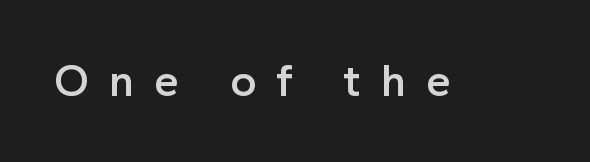
{"serif": "no", "italic": "no", "bold": "semi", "weight": "semibold", "width": "normal", "x_height": "medium", "monospaced": "no", "underline": "no", "letter_spacing": "wide", "letter_spacing_em": 0.44, "glyph_px": 45}
